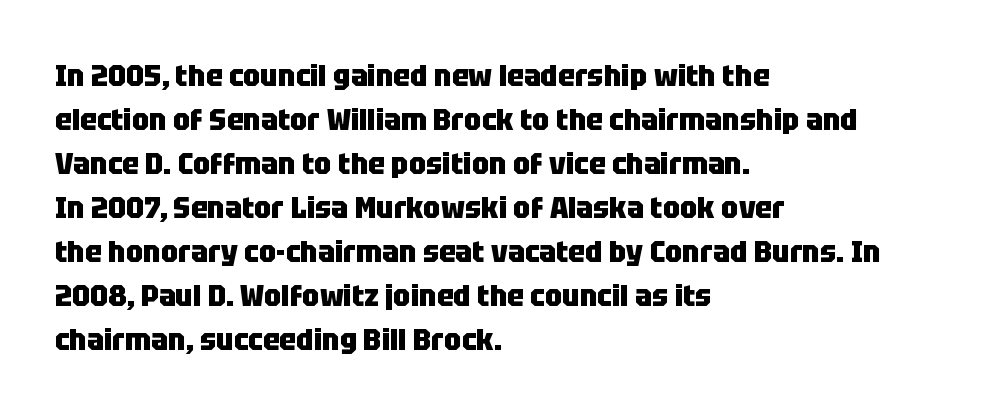
The lines are quadded left. Is the letter spacing exaggerated? No — it looks like the ordinary default. Notice how the stems are strictly vertical — no italics here. Does the weight exceed regular? Yes, all the way to bold.
